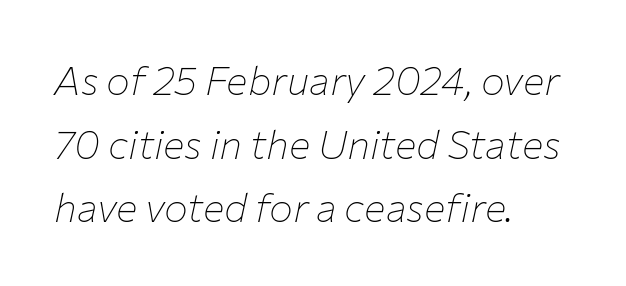
Q: Is the text bold? A: No.
Q: Is the text italic (slanted)? A: Yes, it leans right by about 12 degrees.
Q: Is the text underlined? A: No.
Q: How is the paragraph aligned? A: Left-aligned.
Q: Is the spacing between letters normal or unusually wide? A: Normal.
Q: Is the spacing between lines tight, normal or loose? A: Normal.
Q: Width (condensed, normal, or wide)? A: Normal.
Q: Stroke contrast? A: Low.
Q: x-height? A: Medium.
Q: Monospaced? A: No.
